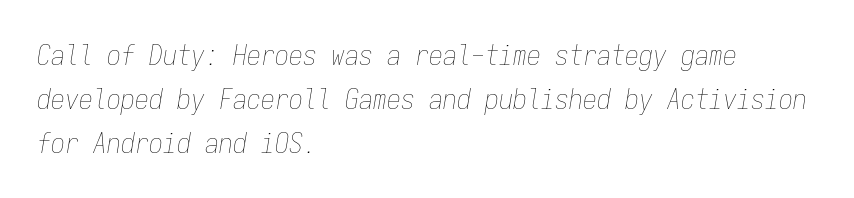
The gap between lines stays unmarked. Normally led — the rows are evenly, conventionally spaced. Stems and bowls with no extra thickness — not bold. Do the characters align in a grid? Yes, the font is monospaced. If you drew a ruler down the left edge, every line would touch it. Designer's note — italics engaged.
